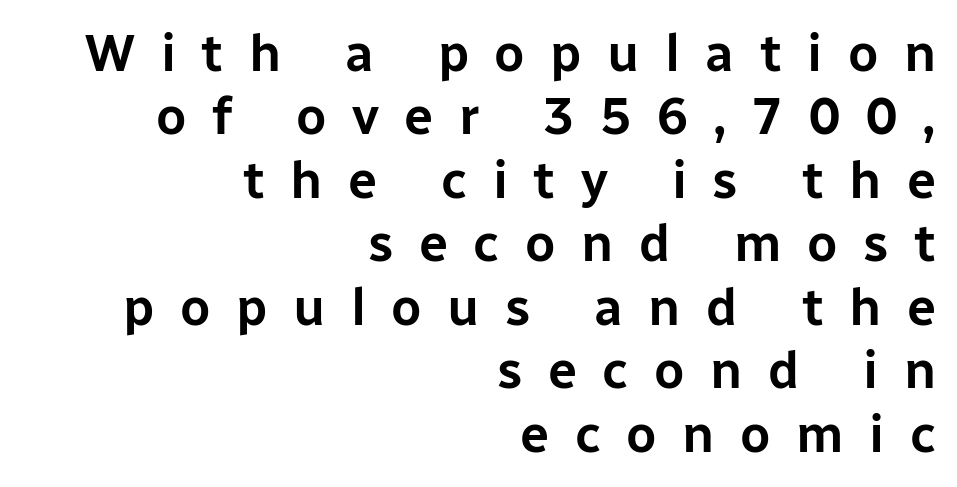
Any mark beneath the type? The region is blank. Serifs: no, the terminals of the letterforms are clean. Line ends are locked; line starts wander. The specimen reads as upright at a glance. Varying glyph widths throughout — classic text-font behaviour.
